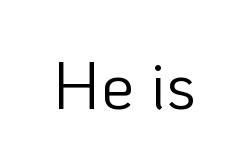
{"serif": "no", "italic": "no", "bold": "no", "weight": "light", "width": "normal", "stroke_contrast": "low", "x_height": "medium", "monospaced": "no", "underline": "no", "letter_spacing": "normal", "letter_spacing_em": 0.0, "glyph_px": 66}
